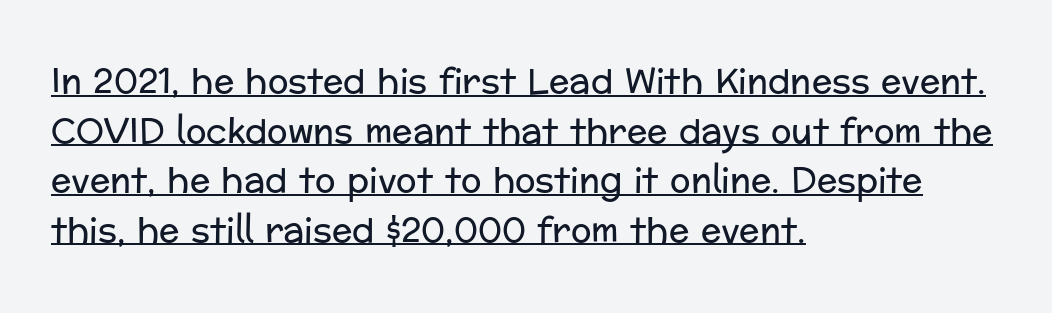
Q: Is the text bold? A: No.
Q: Is the text italic (slanted)? A: No, it is upright.
Q: Is the typeface a serif or a sans-serif typeface? A: Sans-serif.
Q: Is the text underlined? A: Yes.
Q: How is the paragraph aligned? A: Left-aligned.
Q: Is the spacing between letters normal or unusually wide? A: Normal.
Q: Is the spacing between lines tight, normal or loose? A: Normal.
Q: Width (condensed, normal, or wide)? A: Normal.
Q: Stroke contrast? A: Low.
Q: x-height? A: Medium.
Q: Monospaced? A: No.
